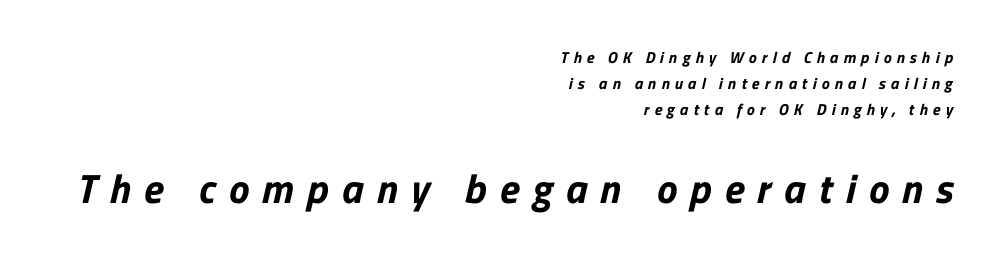
The image shows 41 px sans-serif type; set right-aligned, normal line spacing (1.64x), unusually wide letter spacing (+0.32 em), not underlined; the second (bottom) block is 2.56x larger; low stroke contrast and a medium x-height.
